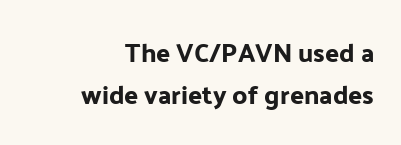
The image shows 26 px text type, upright; set right-aligned, normal line spacing (1.63x), normal letter spacing, not underlined.
